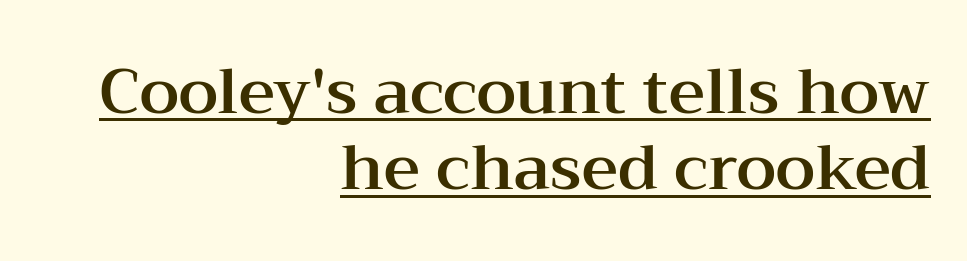
Q: Is the text italic (slanted)? A: No, it is upright.
Q: Is the typeface a serif or a sans-serif typeface? A: Serif.
Q: Is the text underlined? A: Yes.
Q: How is the paragraph aligned? A: Right-aligned.
Q: Is the spacing between letters normal or unusually wide? A: Normal.
Q: Width (condensed, normal, or wide)? A: Wide.
Q: Stroke contrast? A: Medium.
Q: x-height? A: Medium.
Q: Monospaced? A: No.
